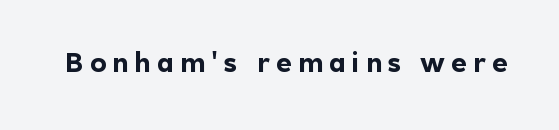
Q: Is the text bold? A: Yes.
Q: Is the text italic (slanted)? A: No, it is upright.
Q: Is the text underlined? A: No.
Q: Is the spacing between letters normal or unusually wide? A: Unusually wide.
